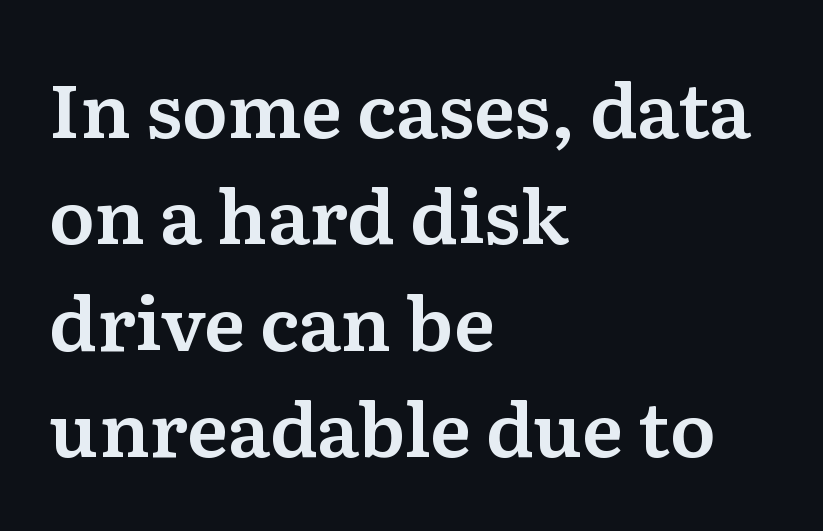
The image shows 75 px serif type, upright; set left-aligned, normal line spacing (1.42x), normal letter spacing, not underlined; medium stroke contrast and a medium x-height.
